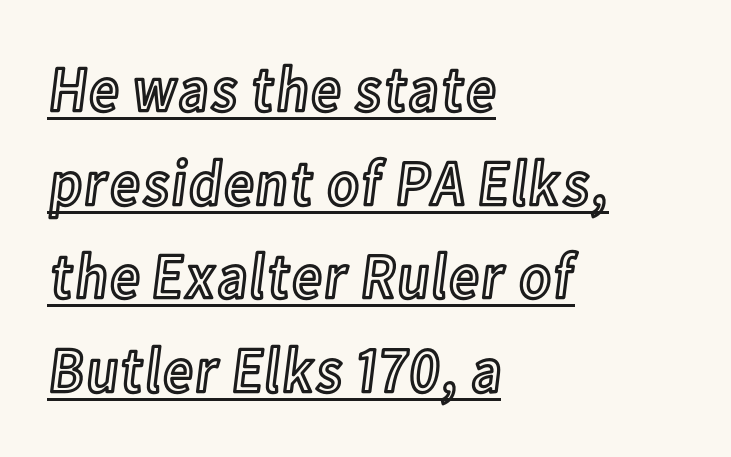
The image shows 65 px condensed type; set left-aligned, normal line spacing (1.44x), normal letter spacing, underlined; a medium x-height.
